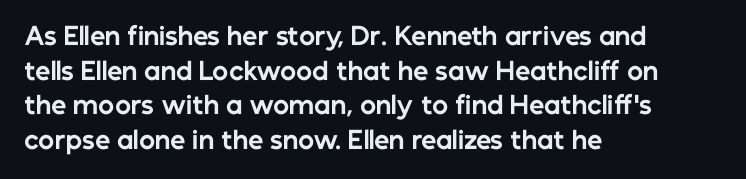
Rule under the text: the space is simply empty. Nothing unusual about the tracking: characters are spaced as the font intends. Leading: standard. This sample uses an upright cut, with every glyph sitting square on the baseline. Set as a true bold cut, around the 700 mark. Line beginnings align vertically; line endings do not.
